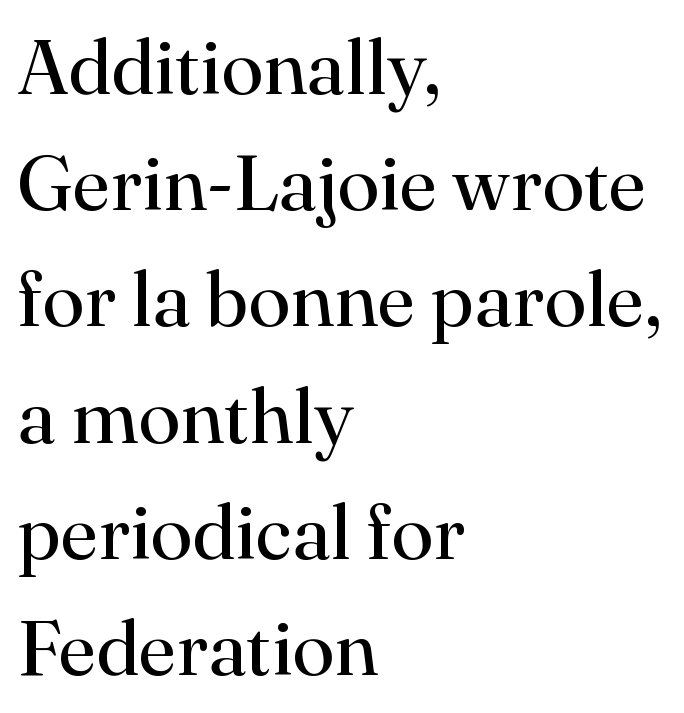
The image shows 78 px regular-weight serif type, upright; set left-aligned, normal line spacing (1.49x), normal letter spacing, not underlined; high stroke contrast and a small x-height.
